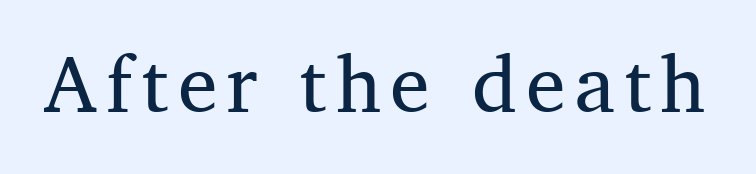
{"serif": "yes", "italic": "no", "bold": "no", "weight": "regular", "width": "normal", "stroke_contrast": "medium", "x_height": "medium", "monospaced": "no", "underline": "no", "glyph_px": 79}
